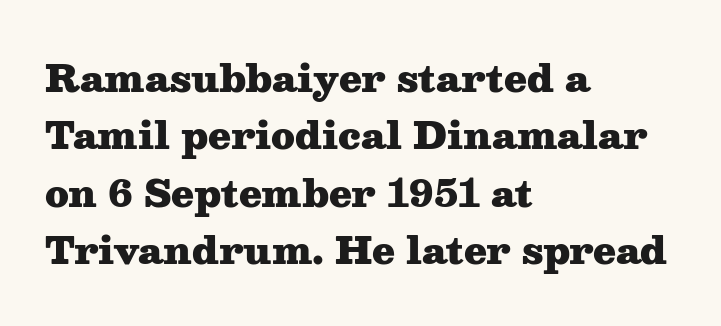
Q: Is the text bold? A: Yes.
Q: Is the text italic (slanted)? A: No, it is upright.
Q: Is the typeface a serif or a sans-serif typeface? A: Serif.
Q: Is the text underlined? A: No.
Q: How is the paragraph aligned? A: Left-aligned.
Q: Is the spacing between letters normal or unusually wide? A: Normal.
Q: Is the spacing between lines tight, normal or loose? A: Normal.
Q: Width (condensed, normal, or wide)? A: Wide.
Q: Stroke contrast? A: Medium.
Q: x-height? A: Medium.
Q: Monospaced? A: No.
